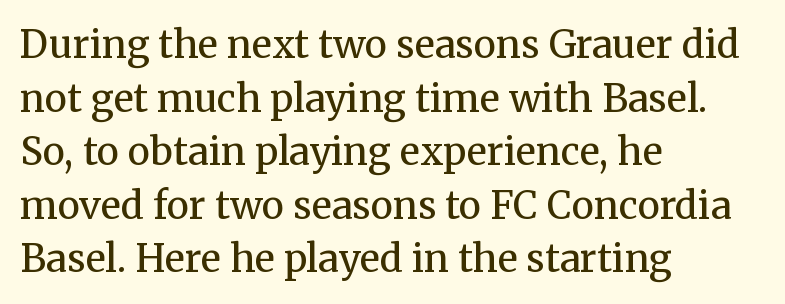
The image shows 38 px regular-weight serif type, upright; set left-aligned, normal line spacing (1.41x), normal letter spacing, not underlined; medium stroke contrast and a medium x-height.
